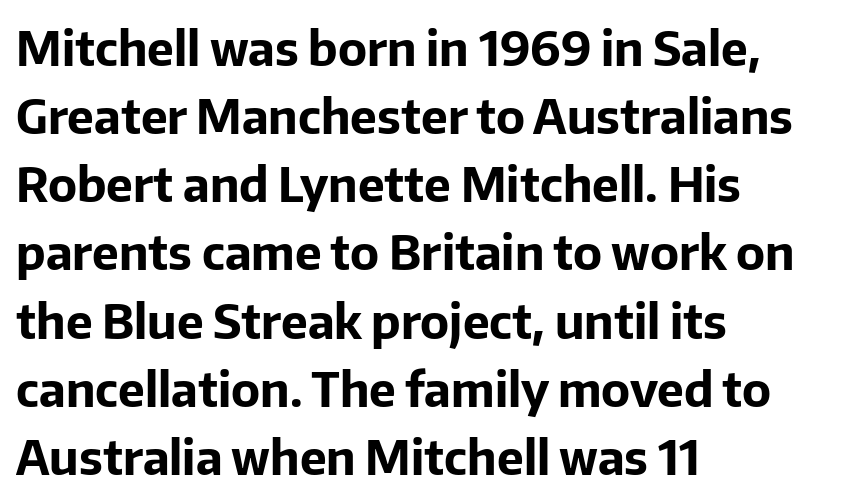
The image shows 48 px bold sans-serif type, upright; set left-aligned, normal line spacing (1.42x), normal letter spacing, not underlined; low stroke contrast and a medium x-height.
